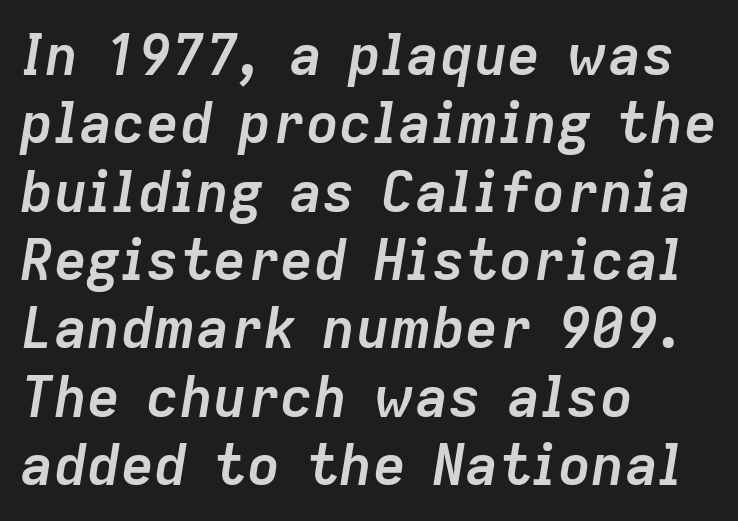
Q: Is the text bold? A: Yes.
Q: Is the text italic (slanted)? A: Yes, it leans right by about 9 degrees.
Q: Is the text underlined? A: No.
Q: How is the paragraph aligned? A: Left-aligned.
Q: Is the spacing between letters normal or unusually wide? A: Normal.
Q: Width (condensed, normal, or wide)? A: Normal.
Q: Stroke contrast? A: Low.
Q: x-height? A: Medium.
Q: Monospaced? A: No.
